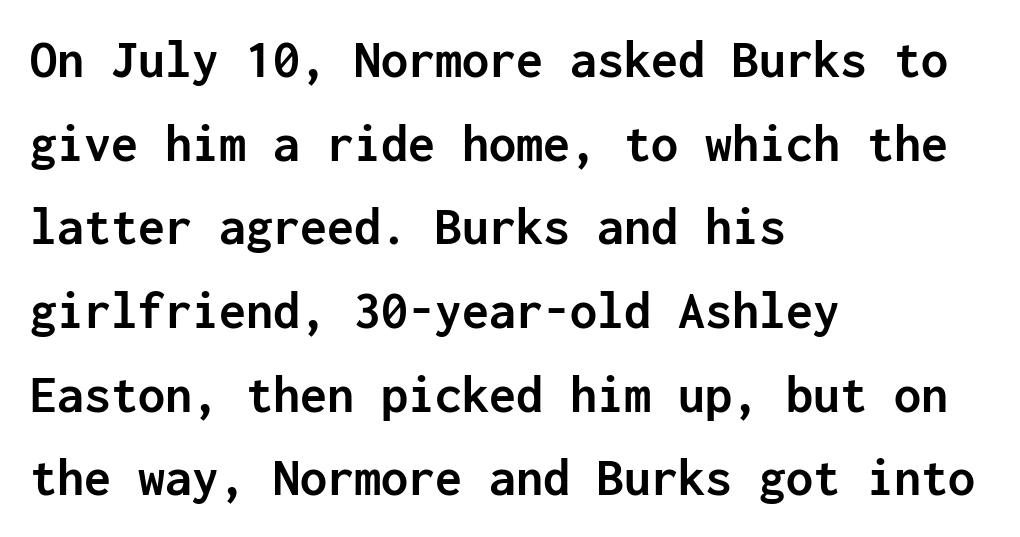
The image shows 54 px semibold sans-serif type, upright, monospaced; set left-aligned, normal line spacing (1.55x), normal letter spacing, not underlined; low stroke contrast and a medium x-height.
